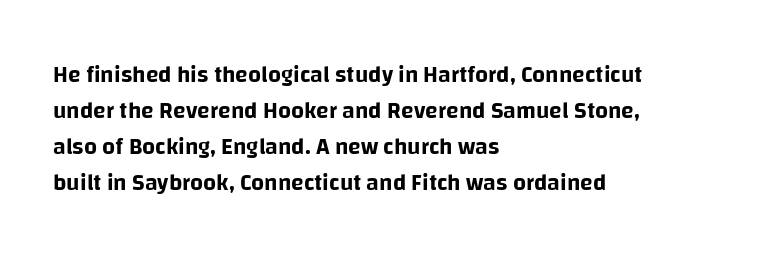
{"italic": "no", "underline": "no", "align": "left", "line_spacing": "normal", "line_spacing_ratio": 1.57, "letter_spacing": "normal", "letter_spacing_em": 0.0, "glyph_px": 23}
